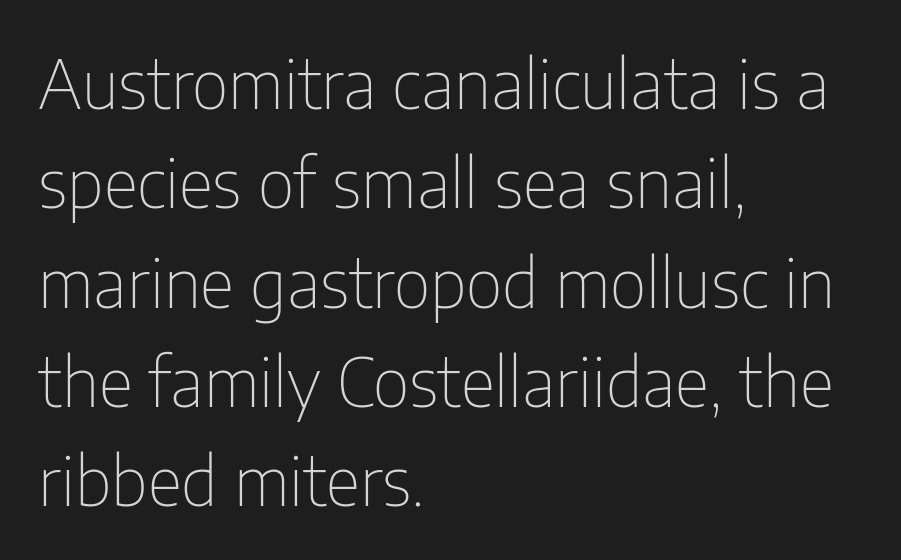
The typesetting does not lean heavy: it is not bold. Compared with typical paragraphs, the rows here are spaced about the same. Letter spacing: default. Unlike a traditional serif, this face leaves its strokes unadorned. Underlining? Definitely not there.
